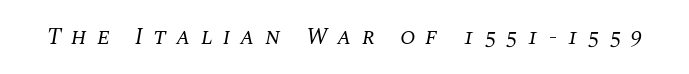
Italic: yes, the glyphs are oblique. Each row of text sits above clean, open space. On a weight scale, this lands at 450 or below. Inter-character spacing is expanded well beyond the font's built-in metrics.
